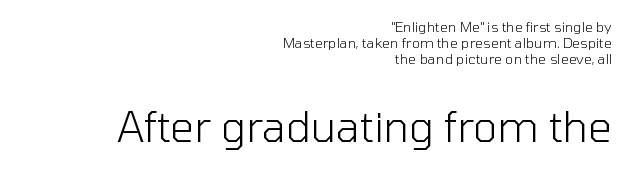
The gaps between neighbouring characters are ordinary and unremarkable. Descenders hang freely into open space. Stems here are at most as thick as an everyday book face. Alignment: flush right.
